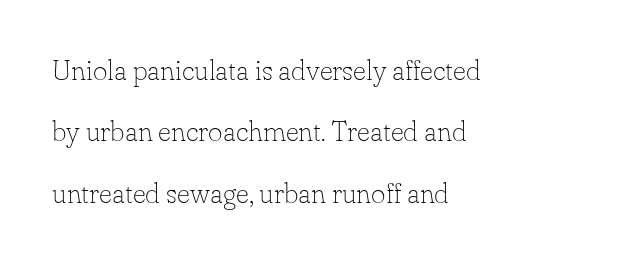
The block of text is sparse from top to bottom, with ample space between rows. Rendered with straight, roman letterforms. A typesetter would call this proportional, since set widths differ per character. Words float on clear page, feet unadorned. A student would call this left alignment; a typographer would say flush left, rag right.
